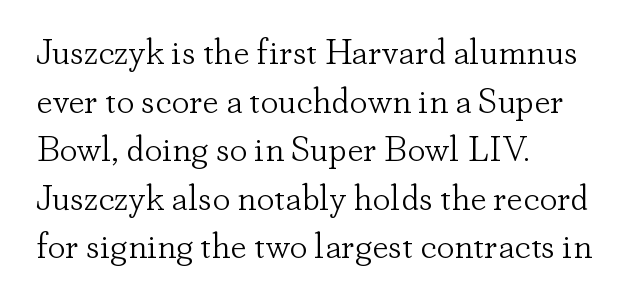
The line-height multiplier appears to be the usual default. The type family on display is of the serif kind. The strip under each line holds only bare page. The compositor pushed each line to the left boundary. These glyphs show unthickened strokes, regular width or finer. The letters advance in unequal steps, a hallmark of proportional type.
